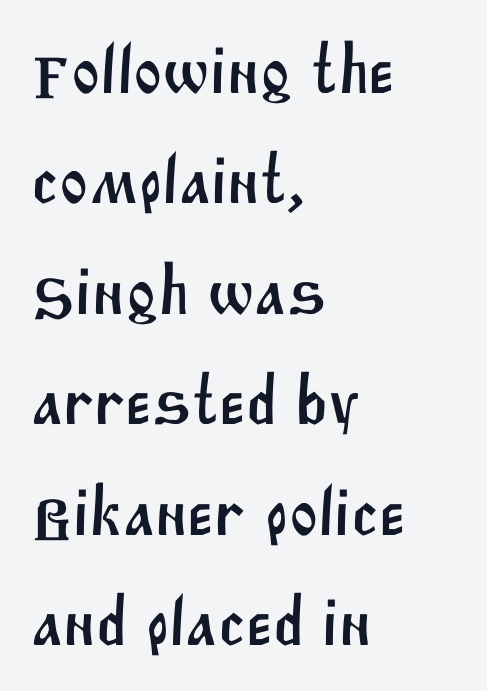
The image shows 69 px sans-serif type; set left-aligned, normal line spacing (1.6x), normal letter spacing, not underlined; medium stroke contrast and a large x-height.
